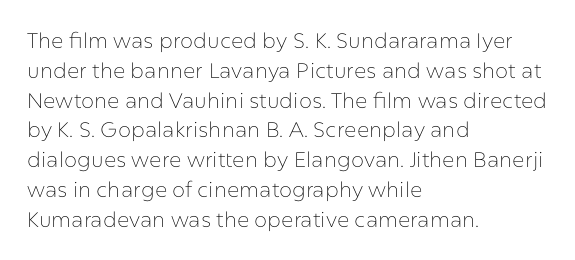
{"italic": "no", "bold": "no", "underline": "no", "align": "left", "line_spacing": "normal", "line_spacing_ratio": 1.42, "letter_spacing": "normal", "letter_spacing_em": 0.0, "glyph_px": 21}
